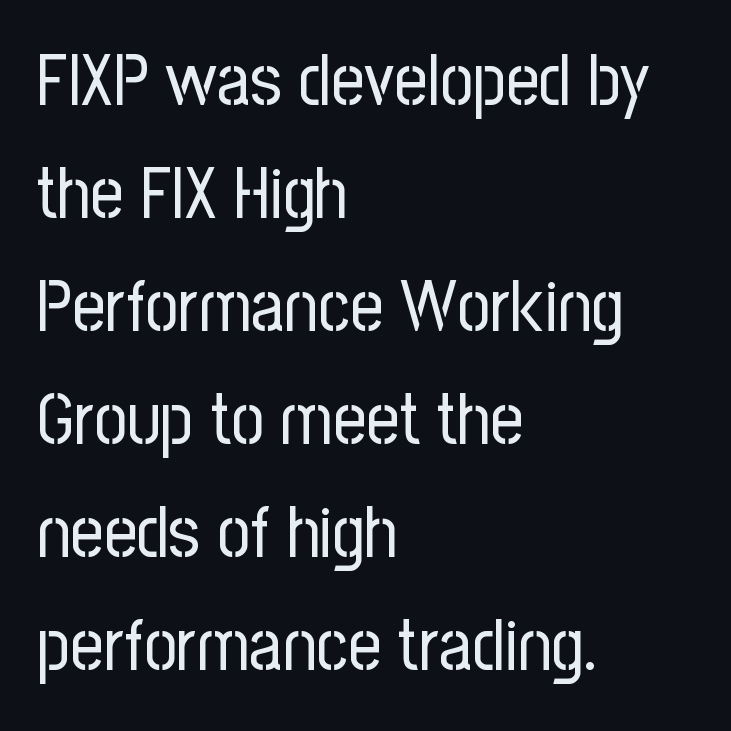
The image shows 72 px regular-weight, condensed sans-serif type, upright; set left-aligned, normal line spacing (1.57x), normal letter spacing, not underlined; low stroke contrast and a medium x-height.
